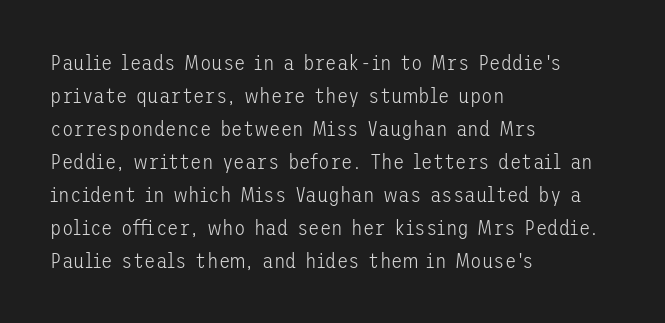
{"italic": "no", "bold": "no", "underline": "no", "align": "left", "line_spacing": "normal", "line_spacing_ratio": 1.57, "letter_spacing": "normal", "letter_spacing_em": 0.0, "glyph_px": 21}
